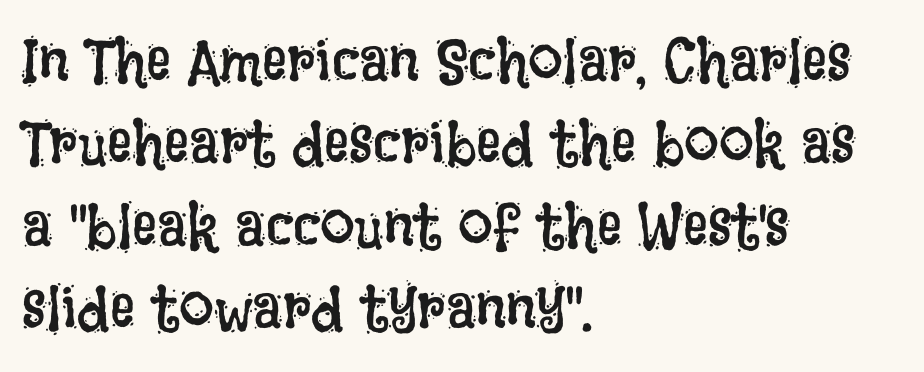
Compared with typical body copy, the letter spacing here is the same. On a weight scale, this lands at 450 or below. Just letters on the line, the space beneath them empty. The face used here is proportionally spaced, like ordinary book or web type.
